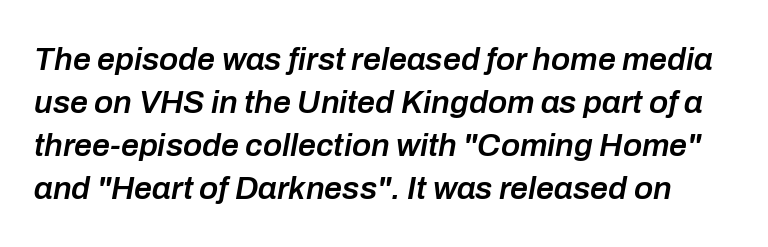
The specimen reads as italic at a glance. This is moderately heavy type, rendered in semibold. The rendering uses natural spacing where letterforms have individual widths. Spacing between characters is what you'd get straight out of the box. Lines of text with bare space underneath. Baseline-to-baseline distance is the conventional proportion of letter height.
